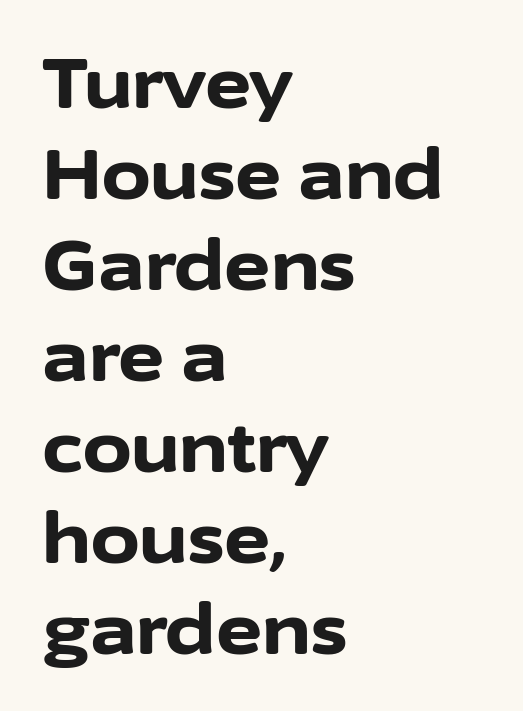
Note the varied advance widths — an 'i' is clearly narrower than an 'm'. I'd describe the lettering as bold — thick and assertive. A bare baseline throughout the passage. Ordinary non-slanted type is in use.
